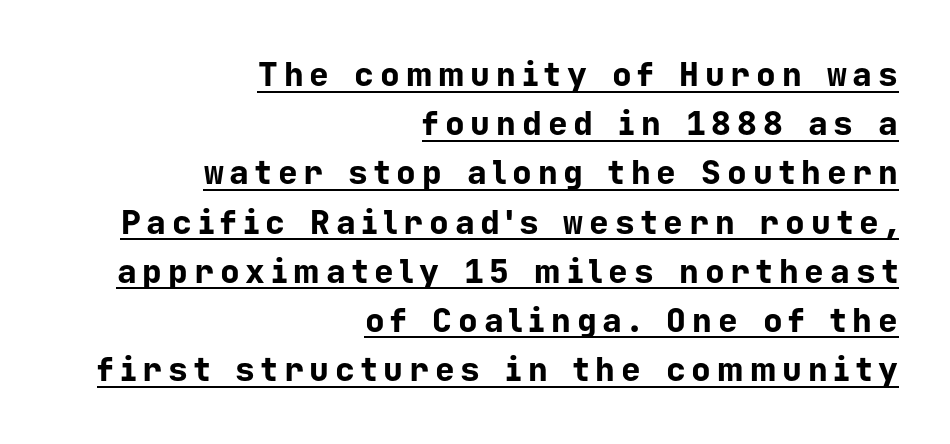
No italicization has been applied; the sample stays upright. The lines are quadded right. A typesetter would label this face a sans. Students, observe the line beneath the letters — that is underlining. Do the characters align in a grid? Yes, the font is monospaced. The strokes are fattened all the way to bold.
